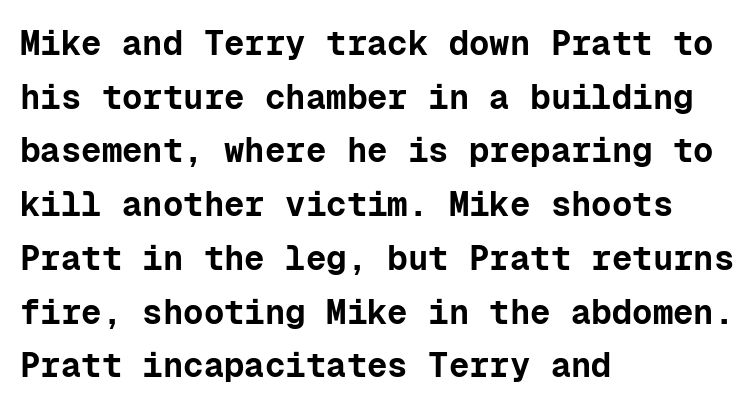
The image shows 34 px bold sans-serif type, upright, monospaced; set left-aligned, normal line spacing (1.58x), normal letter spacing, not underlined; low stroke contrast and a medium x-height.
